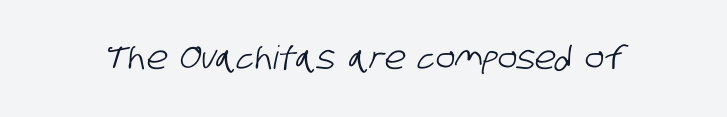
The image shows 32 px condensed sans-serif type; set normal letter spacing, not underlined; low stroke contrast and a large x-height.
